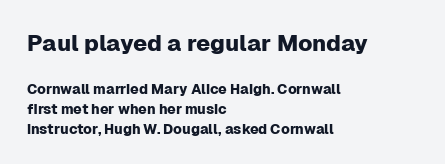
Q: Is the text italic (slanted)? A: No, it is upright.
Q: Is the text underlined? A: No.
Q: How is the paragraph aligned? A: Left-aligned.
Q: Is the spacing between letters normal or unusually wide? A: Normal.
Q: Is the spacing between lines tight, normal or loose? A: Normal.
Q: Which block of text is set in a larger size, the first (top) or the second (bottom)? A: The first (top) one.
